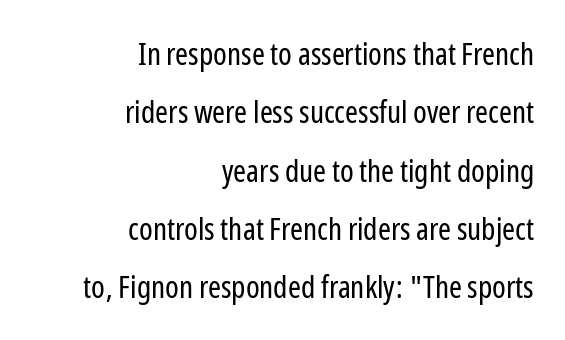
The strokes carry an ordinary text weight at most. I'd call this a sans setting — the letters go barefoot. This sample is right-justified, so line beginnings fall wherever the words allow. The letters advance in unequal steps, a hallmark of proportional type.
